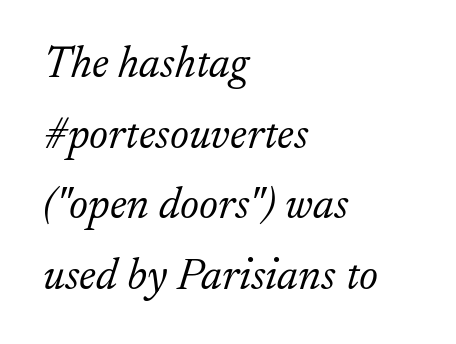
Spacing verdict: proportional, widths tailored to each character. Lines of text with bare space underneath. Small tapered or slab feet sit at the stroke ends, so this counts as serif. The text block is weighted toward the left margin, trailing off unevenly rightward.
